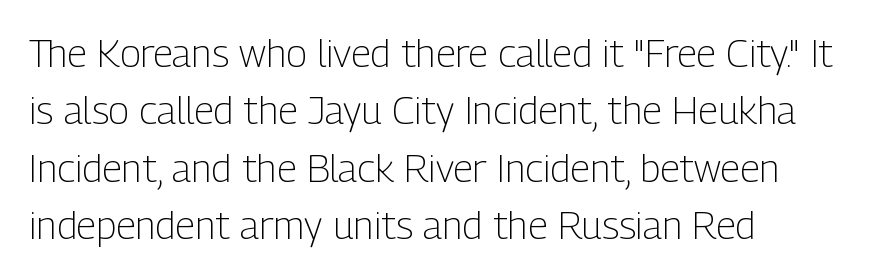
These lines keep a tight, regular rhythm from letter to letter. Is the type heavy? It reads as light-to-regular instead. The face used here is proportionally spaced, like ordinary book or web type. A sans-serif font was chosen for this passage.
